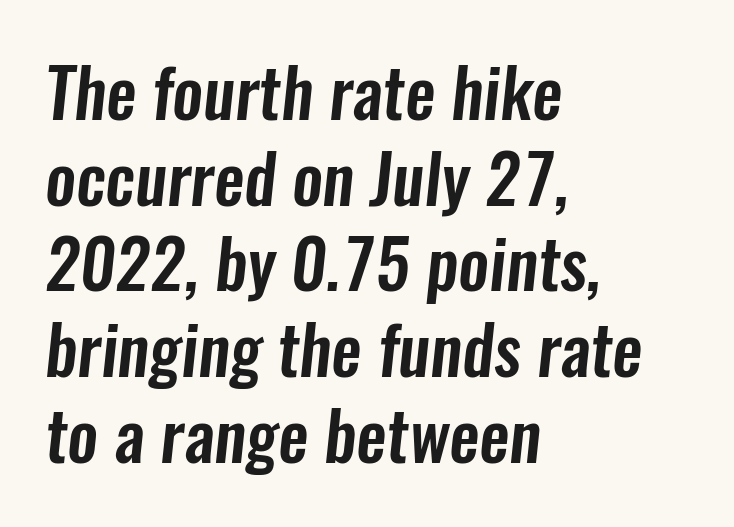
Q: Is the typeface a serif or a sans-serif typeface? A: Sans-serif.
Q: Is the text underlined? A: No.
Q: How is the paragraph aligned? A: Left-aligned.
Q: Is the spacing between letters normal or unusually wide? A: Normal.
Q: Is the spacing between lines tight, normal or loose? A: Normal.
Q: Width (condensed, normal, or wide)? A: Condensed.
Q: Stroke contrast? A: Low.
Q: x-height? A: Medium.
Q: Monospaced? A: No.
